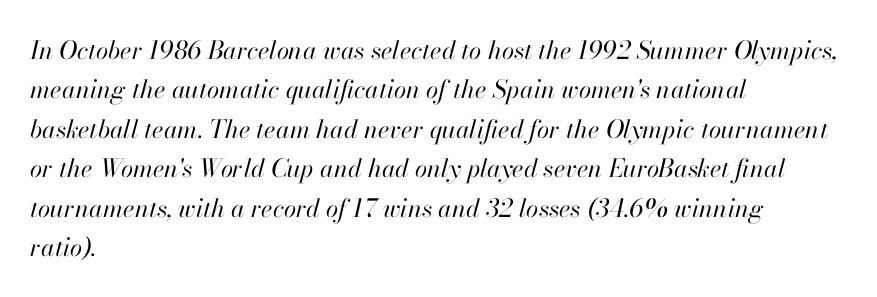
Q: Is the text bold? A: No.
Q: Is the text italic (slanted)? A: Yes, it leans right by about 13 degrees.
Q: Is the text underlined? A: No.
Q: How is the paragraph aligned? A: Left-aligned.
Q: Is the spacing between letters normal or unusually wide? A: Normal.
Q: Is the spacing between lines tight, normal or loose? A: Normal.
